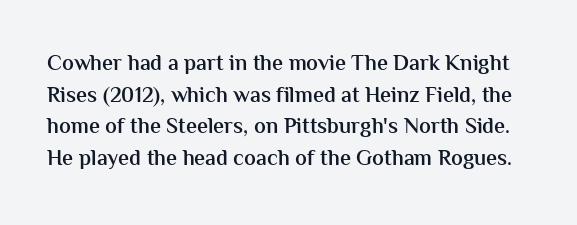
The space directly below the letters is spotless. Typesetter's note: demi weight, one step under bold. The block of text has a typical density, with ordinary space between rows. Nope, not italic — everything's standing straight. Short note: letters normally spaced.
